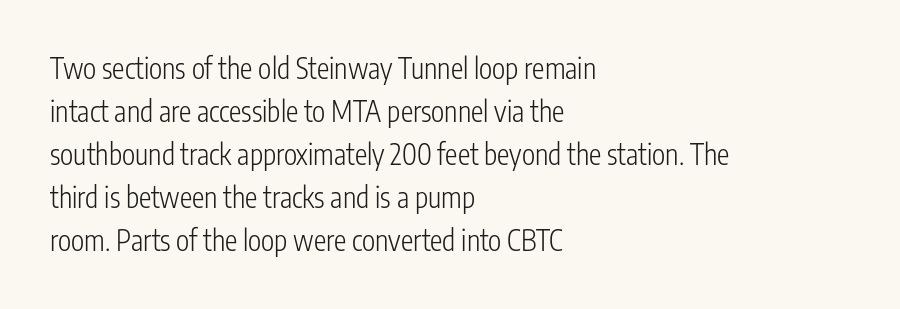
{"serif": "no", "italic": "no", "bold": "no", "weight": "light", "width": "condensed", "stroke_contrast": "low", "x_height": "medium", "monospaced": "no", "underline": "no", "align": "left", "line_spacing": "normal", "line_spacing_ratio": 1.54, "letter_spacing": "normal", "letter_spacing_em": 0.0, "glyph_px": 28}
